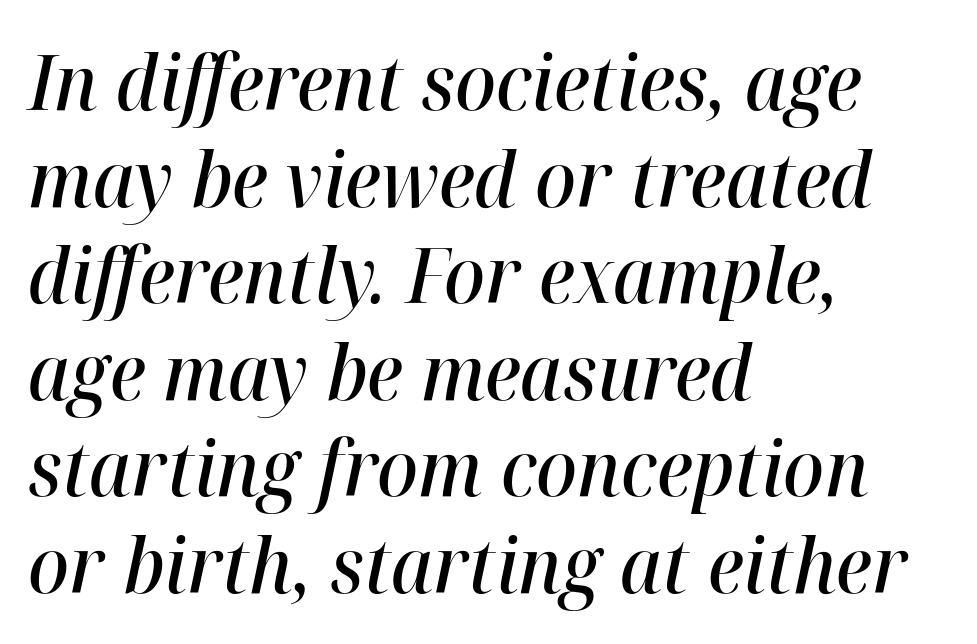
Q: Is the text bold? A: Semi-bold.
Q: Is the text italic (slanted)? A: Yes, it leans right by about 12 degrees.
Q: Is the text underlined? A: No.
Q: How is the paragraph aligned? A: Left-aligned.
Q: Is the spacing between letters normal or unusually wide? A: Normal.
Q: Is the spacing between lines tight, normal or loose? A: Normal.
Q: Width (condensed, normal, or wide)? A: Normal.
Q: Stroke contrast? A: High.
Q: x-height? A: Medium.
Q: Monospaced? A: No.
